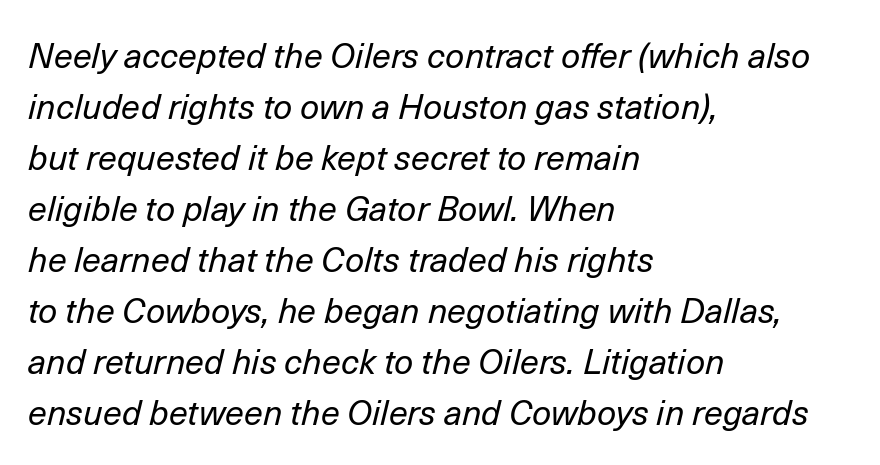
{"italic": "yes", "lean": "right", "slant_degrees": 14, "bold": "no", "weight": "regular", "width": "normal", "stroke_contrast": "low", "x_height": "medium", "monospaced": "no", "underline": "no", "align": "left", "line_spacing": "normal", "line_spacing_ratio": 1.5, "letter_spacing": "normal", "letter_spacing_em": 0.0, "glyph_px": 34}
